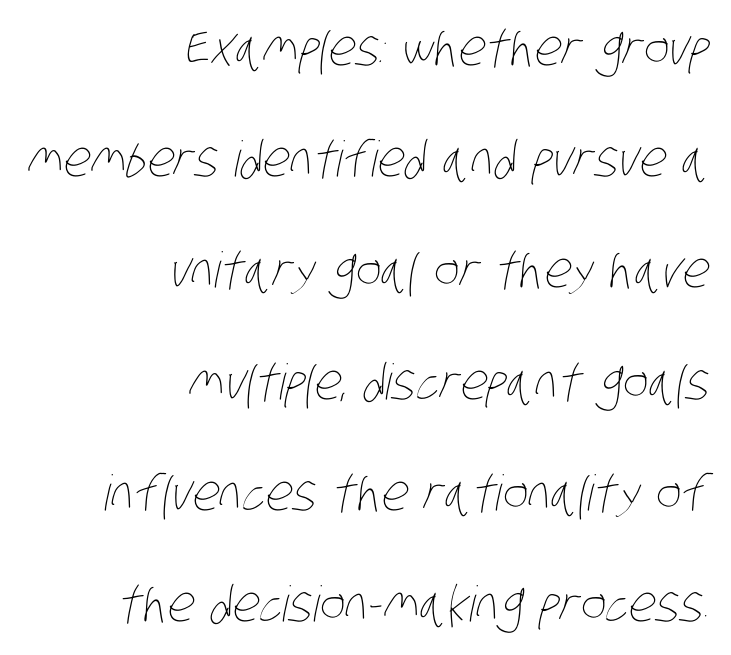
Q: Is the text bold? A: No.
Q: Is the text underlined? A: No.
Q: How is the paragraph aligned? A: Right-aligned.
Q: Is the spacing between letters normal or unusually wide? A: Normal.
Q: Is the spacing between lines tight, normal or loose? A: Loose.
Q: Width (condensed, normal, or wide)? A: Condensed.
Q: Stroke contrast? A: Low.
Q: x-height? A: Large.
Q: Monospaced? A: No.
